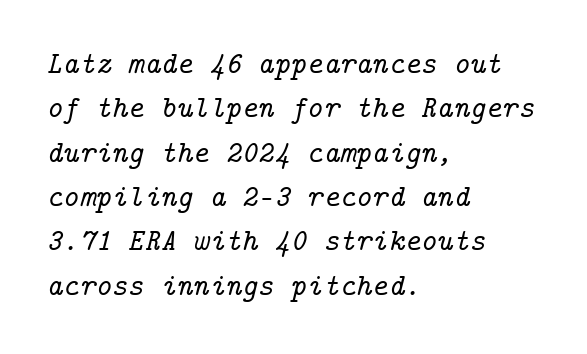
{"serif": "yes", "italic": "yes", "lean": "right", "slant_degrees": 14, "width": "normal", "stroke_contrast": "low", "x_height": "medium", "underline": "no", "align": "left", "line_spacing": "normal", "line_spacing_ratio": 1.43, "letter_spacing": "normal", "letter_spacing_em": 0.0, "glyph_px": 31}
